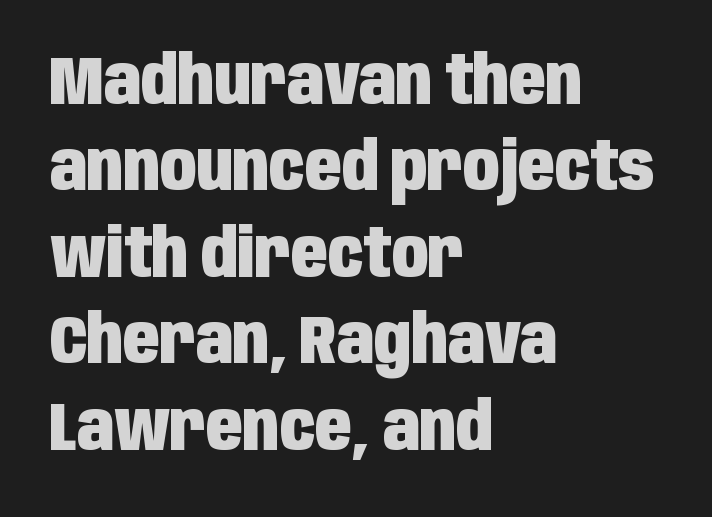
Q: Is the text bold? A: Yes.
Q: Is the text italic (slanted)? A: No, it is upright.
Q: Is the typeface a serif or a sans-serif typeface? A: Sans-serif.
Q: Is the text underlined? A: No.
Q: How is the paragraph aligned? A: Left-aligned.
Q: Is the spacing between letters normal or unusually wide? A: Normal.
Q: Is the spacing between lines tight, normal or loose? A: Normal.
Q: Width (condensed, normal, or wide)? A: Condensed.
Q: Stroke contrast? A: Low.
Q: x-height? A: Large.
Q: Monospaced? A: No.
